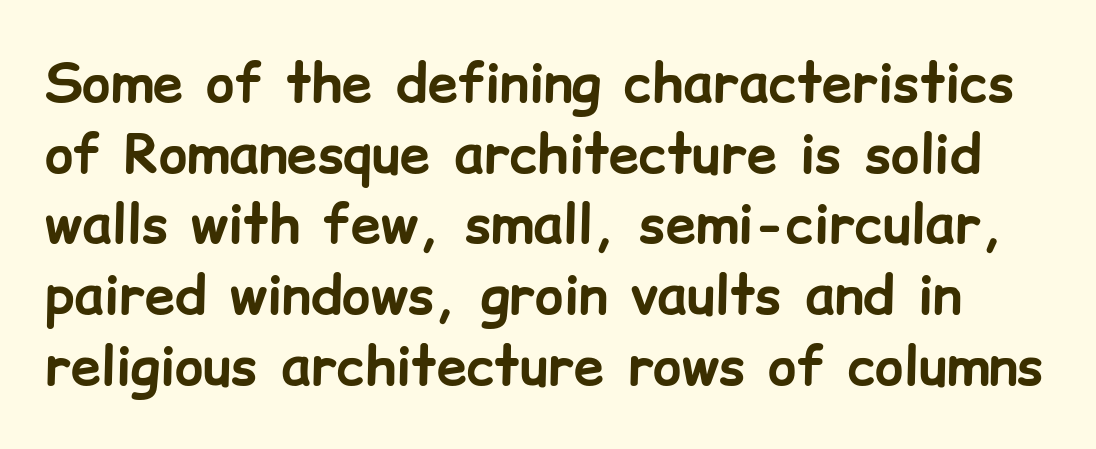
Here the designer chose a conventional face with non-uniform glyph widths. The letters stand upright; this is a roman face. Its strokes are broad and dark, the hallmark of bold type. The tracking reads as untouched default to a designer's eye.
